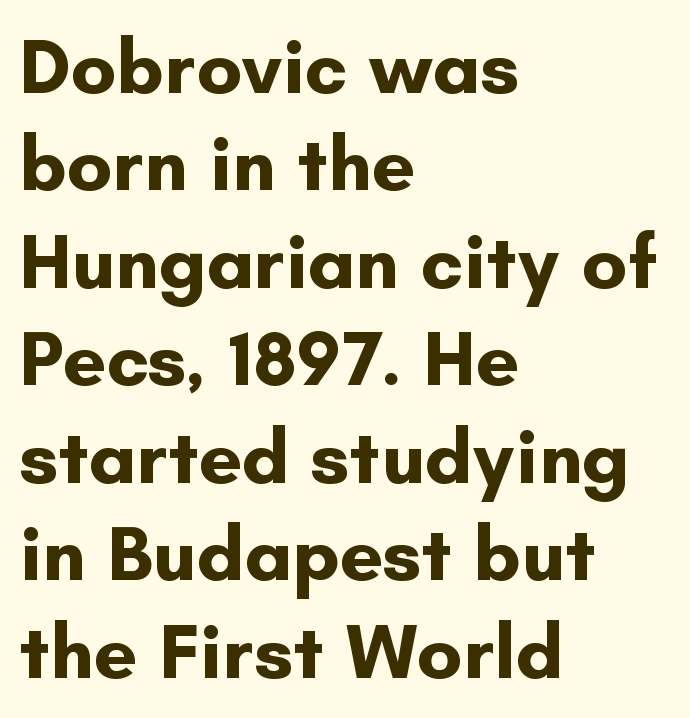
The image shows 78 px bold sans-serif type, upright; set left-aligned, normal line spacing (1.25x), normal letter spacing, not underlined; low stroke contrast and a small x-height.
